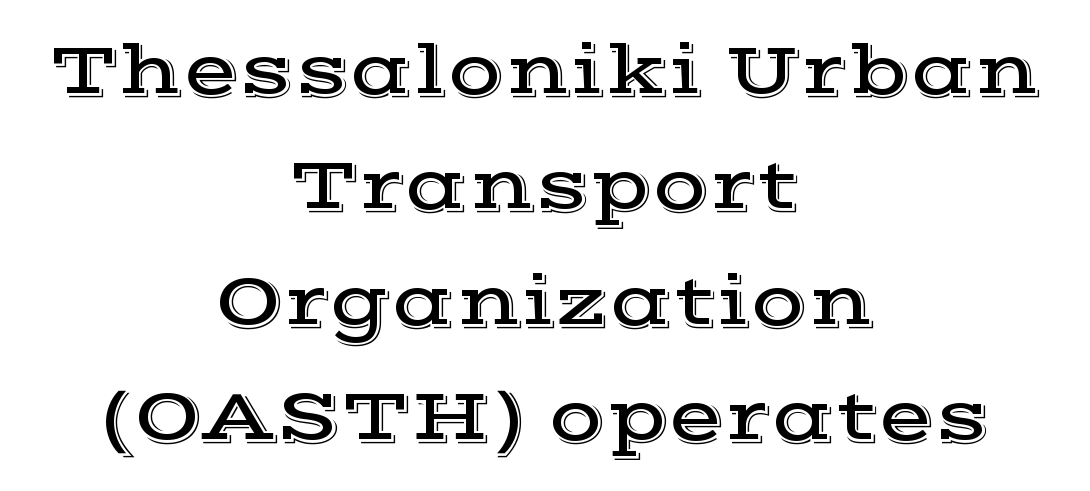
The image shows 73 px wide serif type, upright; set centered, normal line spacing (1.58x), normal letter spacing, not underlined; a medium x-height.
